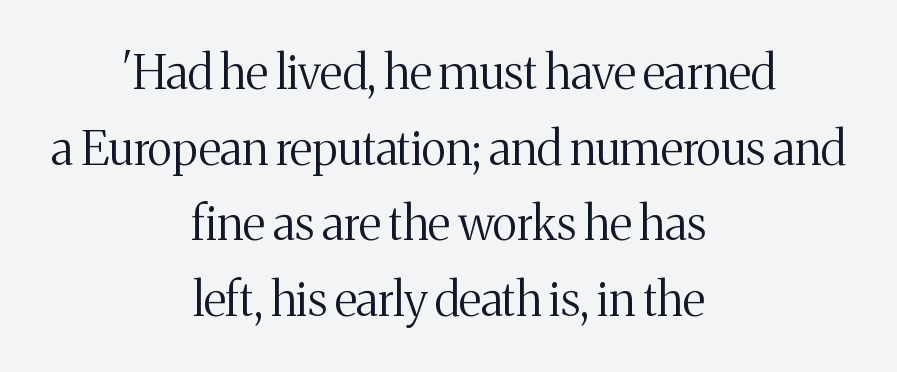
Q: Is the text bold? A: No.
Q: Is the text italic (slanted)? A: No, it is upright.
Q: Is the typeface a serif or a sans-serif typeface? A: Serif.
Q: Is the text underlined? A: No.
Q: How is the paragraph aligned? A: Centered.
Q: Is the spacing between letters normal or unusually wide? A: Normal.
Q: Is the spacing between lines tight, normal or loose? A: Normal.
Q: Width (condensed, normal, or wide)? A: Normal.
Q: Stroke contrast? A: Medium.
Q: x-height? A: Medium.
Q: Monospaced? A: No.
